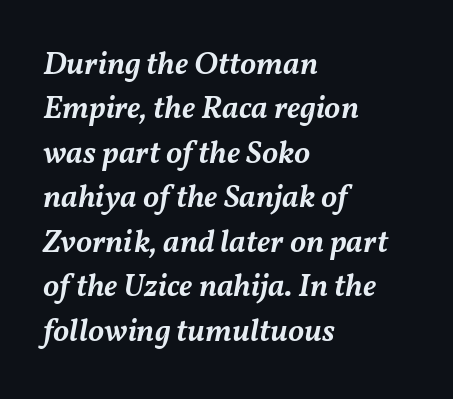
The image shows 32 px semibold type, italic (leaning right); set left-aligned, normal line spacing (1.39x), normal letter spacing, not underlined; medium stroke contrast and a medium x-height.
